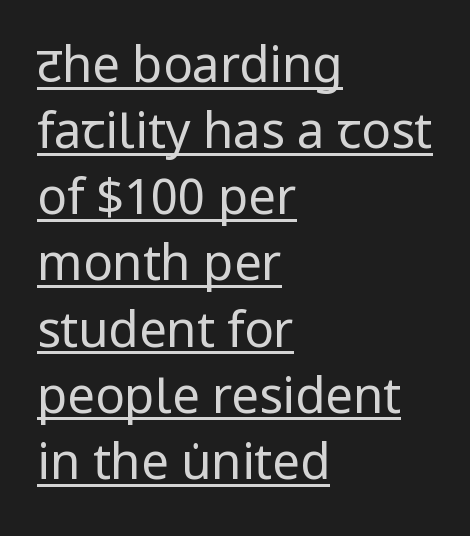
Quick note: not italic, upright. The face used here is rendered with its standard letterfit. Varying glyph widths throughout — classic text-font behaviour. Look at the bottom of the vertical strokes: they stop flat, with no serifs. What decoration does the sample have? An underline.
